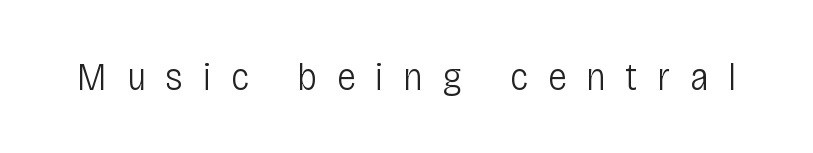
Q: Is the text bold? A: No.
Q: Is the text italic (slanted)? A: No, it is upright.
Q: Is the typeface a serif or a sans-serif typeface? A: Sans-serif.
Q: Is the text underlined? A: No.
Q: Is the spacing between letters normal or unusually wide? A: Unusually wide.
Q: Width (condensed, normal, or wide)? A: Condensed.
Q: Stroke contrast? A: Low.
Q: x-height? A: Large.
Q: Monospaced? A: No.
